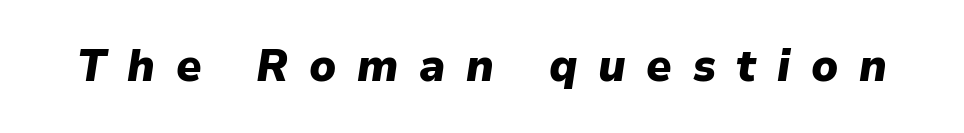
Anything drawn beneath the words? Only blank space. An italicized treatment has been applied to the whole sample. The type is letterspaced generously, with wide tracking. Do the characters align in a grid? No, the font is proportional. Students, this is bold: see how much ink each stroke carries.
